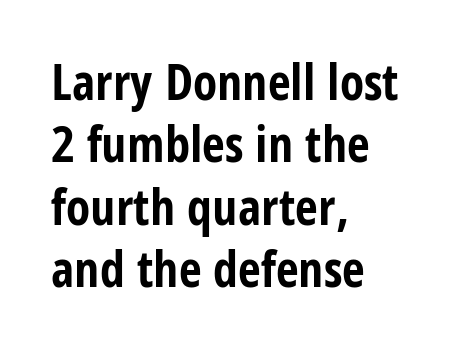
The image shows 50 px bold, condensed sans-serif type, upright; set left-aligned, normal line spacing (1.25x), normal letter spacing, not underlined; low stroke contrast and a large x-height.
